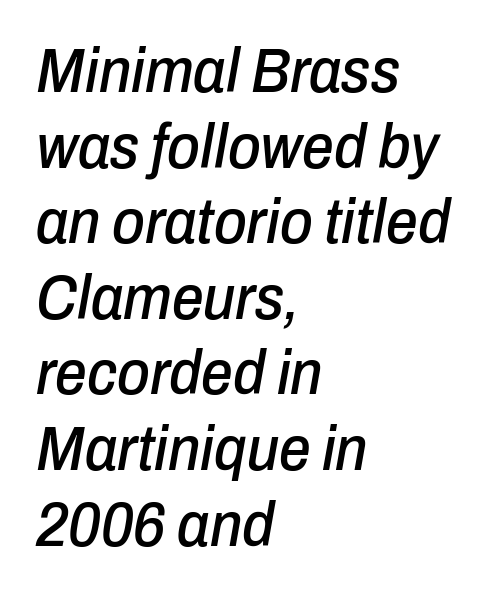
Italic? Definitely — the glyphs are oblique. This sample has the flowing, uneven cadence of proportional lettering. The face used here is rendered with its standard letterfit. Anything drawn beneath the words? Only blank space. The lines in this sample share a left origin and differ only in where they stop.
